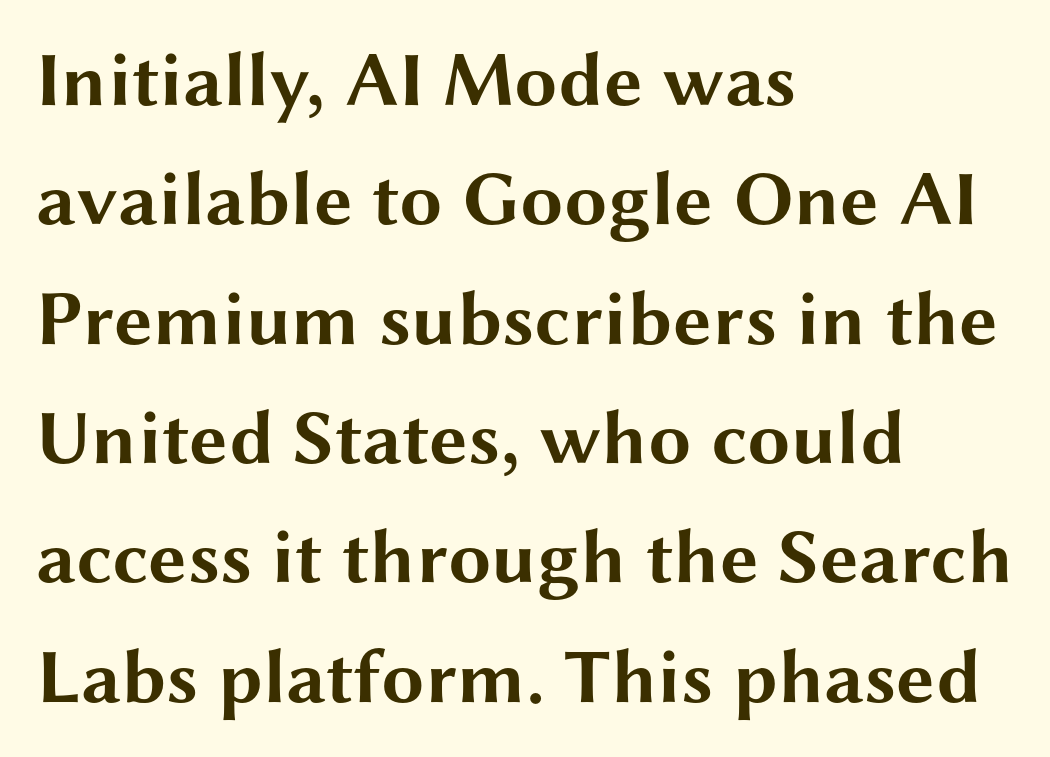
{"serif": "no", "italic": "no", "bold": "yes", "weight": "bold", "width": "wide", "stroke_contrast": "medium", "x_height": "medium", "monospaced": "no", "underline": "no", "align": "left", "line_spacing": "normal", "line_spacing_ratio": 1.55, "letter_spacing": "normal", "letter_spacing_em": 0.0, "glyph_px": 77}
